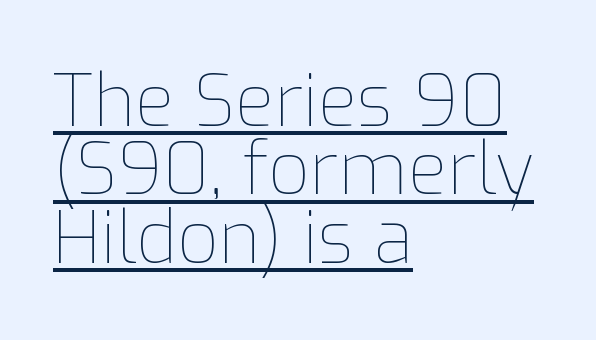
Is this a fixed-width face? No — the glyphs have proportional, varying widths. In terms of posture, this sample is upright. What decoration does the sample have? An underline. Compared with typical paragraphs, the rows here are closer together.
